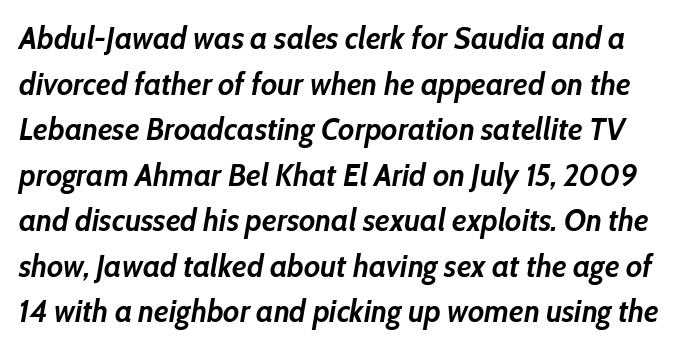
{"italic": "yes", "lean": "right", "slant_degrees": 10, "bold": "yes", "weight": "semibold", "width": "normal", "stroke_contrast": "low", "x_height": "medium", "monospaced": "no", "underline": "no", "line_spacing": "normal", "line_spacing_ratio": 1.47, "letter_spacing": "normal", "letter_spacing_em": 0.0, "glyph_px": 31}
